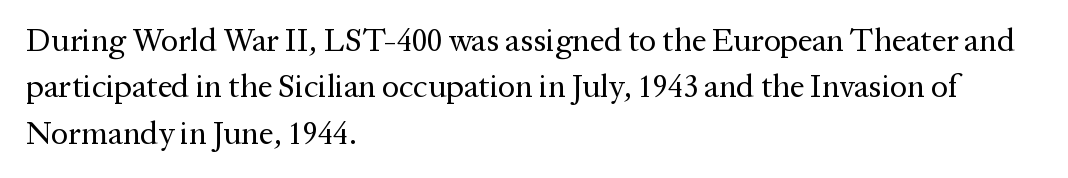
Varying glyph widths throughout — classic text-font behaviour. The passage shown is not underscored anywhere. To sum up the face: it has serifs. The paragraph has a hard left edge and a soft right edge. The designer left line spacing at the default. Tracking value appears to be zero — textbook default spacing.
